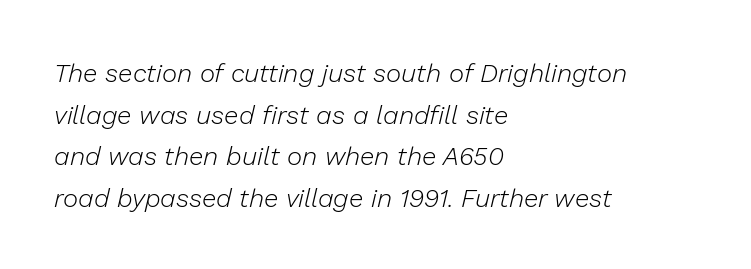
{"italic": "yes", "lean": "right", "slant_degrees": 13, "bold": "no", "underline": "no", "align": "left", "line_spacing": "normal", "line_spacing_ratio": 1.6, "letter_spacing": "normal", "letter_spacing_em": 0.0, "glyph_px": 26}
